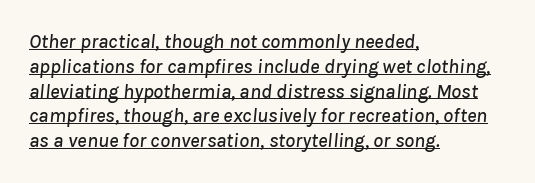
The image shows 20 px text type, italic (leaning right); set left-aligned, line spacing 1.24x, normal letter spacing, underlined.
